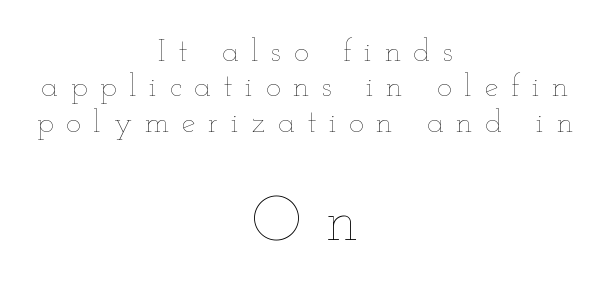
Q: Is the text bold? A: No.
Q: Is the text italic (slanted)? A: No, it is upright.
Q: Is the text underlined? A: No.
Q: How is the paragraph aligned? A: Centered.
Q: Is the spacing between letters normal or unusually wide? A: Unusually wide.
Q: Is the spacing between lines tight, normal or loose? A: Tight.
Q: Which block of text is set in a larger size, the first (top) or the second (bottom)? A: The second (bottom) one.
Q: Width (condensed, normal, or wide)? A: Wide.
Q: Stroke contrast? A: Low.
Q: x-height? A: Small.
Q: Monospaced? A: No.
